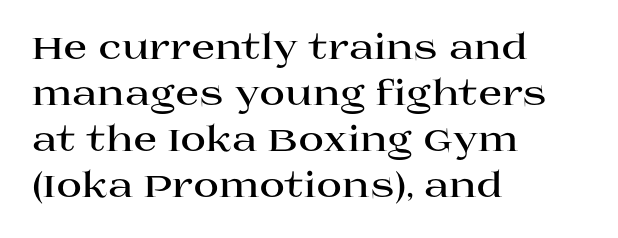
The image shows 35 px bold, wide serif type, upright; set left-aligned, normal line spacing (1.31x), normal letter spacing, not underlined; high stroke contrast and a large x-height.
